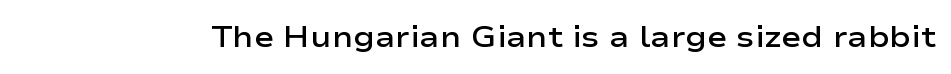
The space beneath each line is pristine and unruled. A typesetter would label this face a sans. A typesetter would call this proportional, since set widths differ per character. Each glyph is drawn with semibold strokes, heavier than normal yet not fully bold. The line texture is even and compact thanks to regular tracking. You can tell it's not italic because the verticals are truly vertical.
